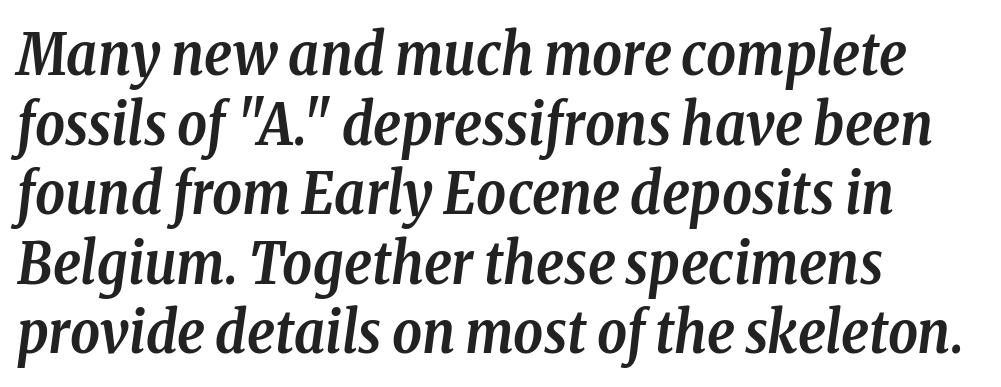
{"serif": "yes", "italic": "yes", "lean": "right", "slant_degrees": 8, "bold": "yes", "weight": "semibold", "width": "condensed", "stroke_contrast": "low", "x_height": "medium", "monospaced": "no", "underline": "no", "align": "left", "line_spacing_ratio": 1.2, "letter_spacing": "normal", "letter_spacing_em": 0.0, "glyph_px": 58}
